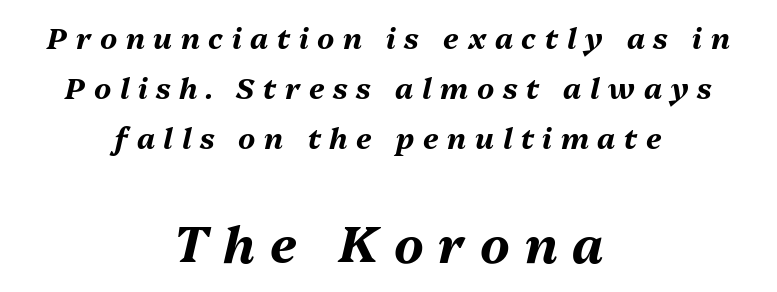
{"italic": "yes", "lean": "right", "slant_degrees": 13, "bold": "yes", "weight": "bold", "width": "normal", "stroke_contrast": "medium", "x_height": "medium", "monospaced": "no", "underline": "no", "align": "center", "line_spacing_ratio": 1.72, "letter_spacing": "wide", "letter_spacing_em": 0.3, "larger_block": "second", "size_ratio": 1.72, "glyph_px": 50}
